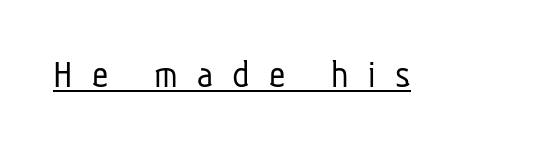
{"serif": "no", "bold": "no", "weight": "light", "width": "condensed", "stroke_contrast": "low", "x_height": "medium", "monospaced": "no", "underline": "yes", "letter_spacing": "wide", "letter_spacing_em": 0.48, "glyph_px": 40}
